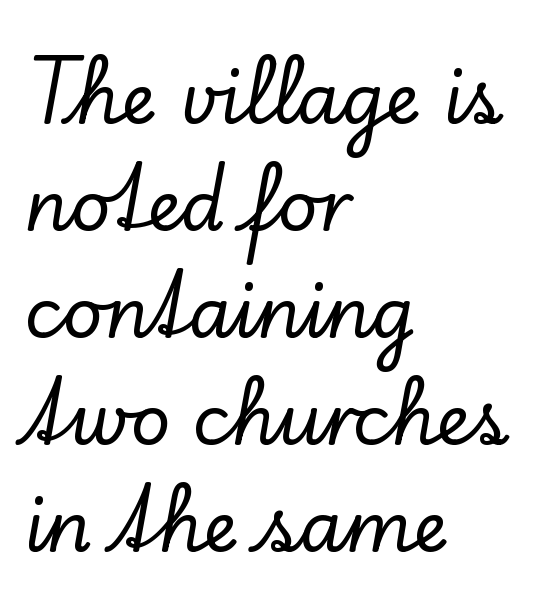
Q: Is the text italic (slanted)? A: Yes.
Q: Is the typeface a serif or a sans-serif typeface? A: Serif.
Q: Is the text underlined? A: No.
Q: How is the paragraph aligned? A: Left-aligned.
Q: Is the spacing between letters normal or unusually wide? A: Normal.
Q: Is the spacing between lines tight, normal or loose? A: Normal.
Q: Width (condensed, normal, or wide)? A: Normal.
Q: Stroke contrast? A: Low.
Q: x-height? A: Small.
Q: Monospaced? A: No.
